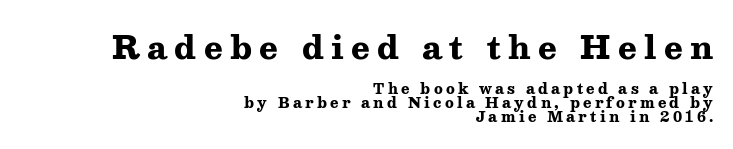
The lines in this sample share a right terminus and differ only in where they begin. The rendering shrinks the type as you move from the upper chunk to the lower. A typesetter would call this leading minimal, almost set solid. The strip under each line holds only bare page. The passage shown is typed in a proportional face where columns would drift.
